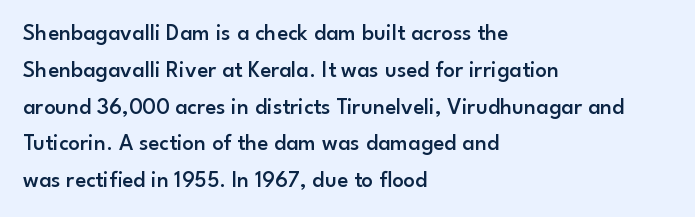
{"italic": "no", "bold": "semi", "underline": "no", "align": "left", "line_spacing": "normal", "line_spacing_ratio": 1.6, "letter_spacing": "normal", "letter_spacing_em": 0.0, "glyph_px": 23}
